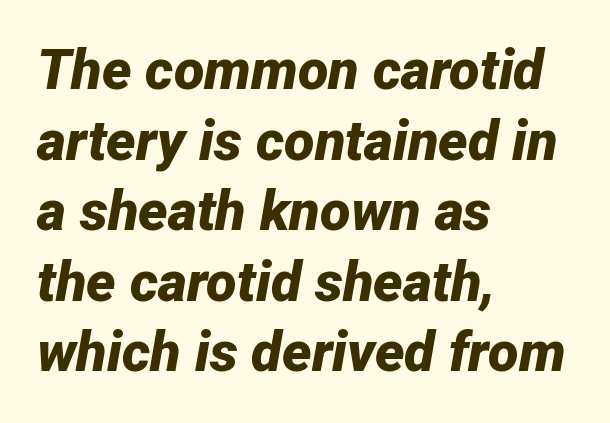
The image shows 56 px bold type, italic (leaning right); set left-aligned, normal line spacing (1.26x), normal letter spacing, not underlined; low stroke contrast and a medium x-height.
